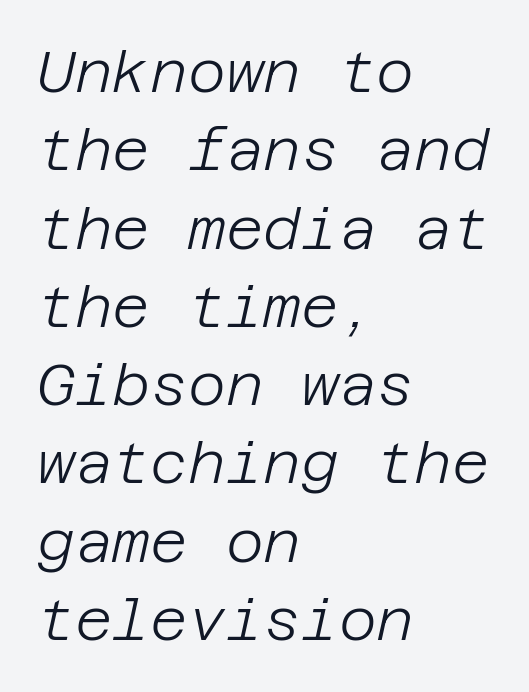
This block has exactly the height ordinary leading produces. There is no visible air inserted between adjacent glyphs. The font's italic variant was chosen for this text. Unbolded letterforms with no extra heft.
